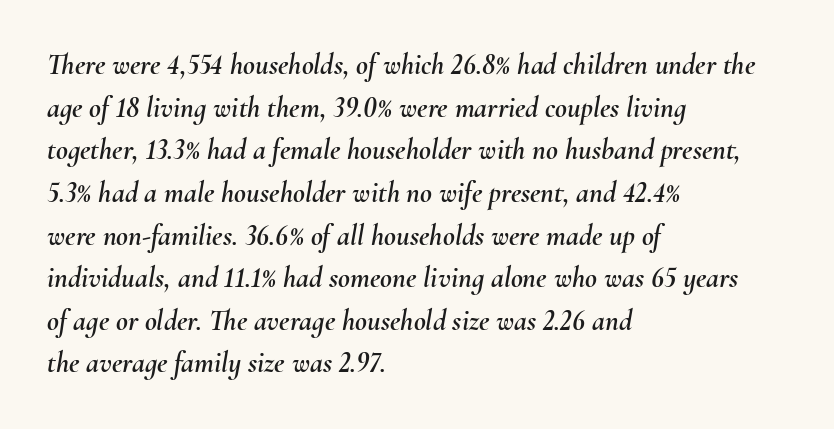
The image shows 29 px text type, italic (leaning right); set left-aligned, normal line spacing (1.47x), normal letter spacing, not underlined; medium stroke contrast and a small x-height.
